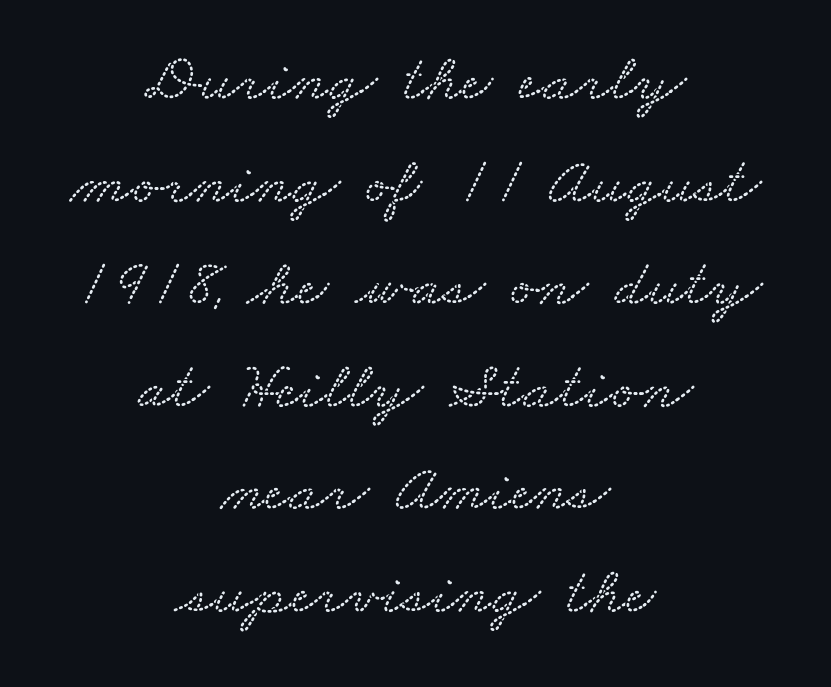
Old-style or modern, the face here clearly has serifs. The designer left line spacing at the default. A bare baseline throughout the passage. The rendering keeps characters at their native spacing. This rendering uses center alignment, leaving both contours irregular but symmetric.
